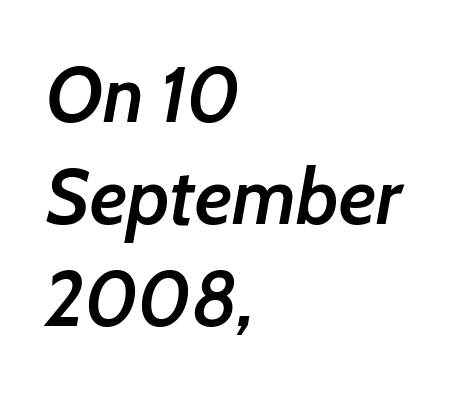
{"italic": "yes", "lean": "right", "slant_degrees": 7, "bold": "semi", "weight": "semibold", "width": "normal", "stroke_contrast": "low", "x_height": "medium", "monospaced": "no", "underline": "no", "align": "left", "line_spacing": "normal", "line_spacing_ratio": 1.31, "letter_spacing": "normal", "letter_spacing_em": 0.0, "glyph_px": 78}
